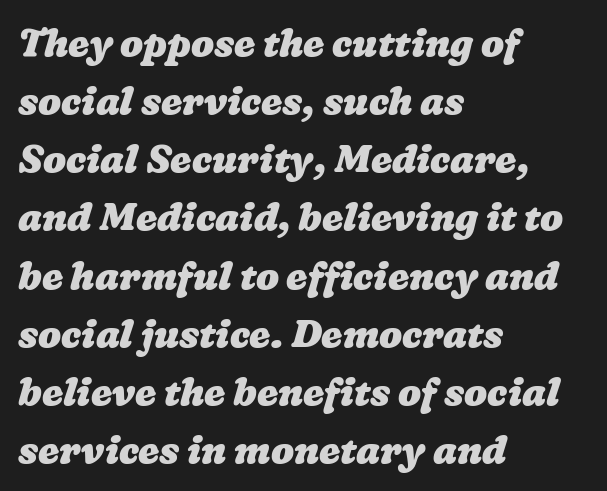
{"bold": "yes", "weight": "heavy", "width": "wide", "stroke_contrast": "low", "x_height": "medium", "monospaced": "no", "underline": "no", "align": "left", "line_spacing": "normal", "line_spacing_ratio": 1.53, "letter_spacing": "normal", "letter_spacing_em": 0.0, "glyph_px": 38}
